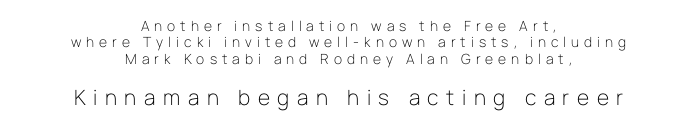
The image shows 21 px text type, upright; set centered, line spacing 1.17x, unusually wide letter spacing (+0.36 em), not underlined; the second (bottom) block is 1.5x larger.
